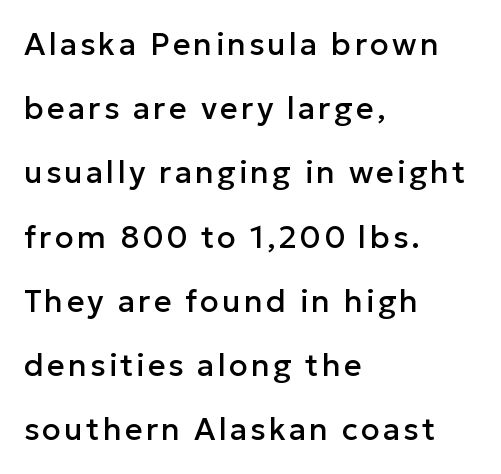
Looks like regular typesetting: each glyph gets only the width it needs. Ascenders rise straight up at ninety degrees. Compared with typical paragraphs, the rows here are farther apart. Nobody drew a line under any word here.
